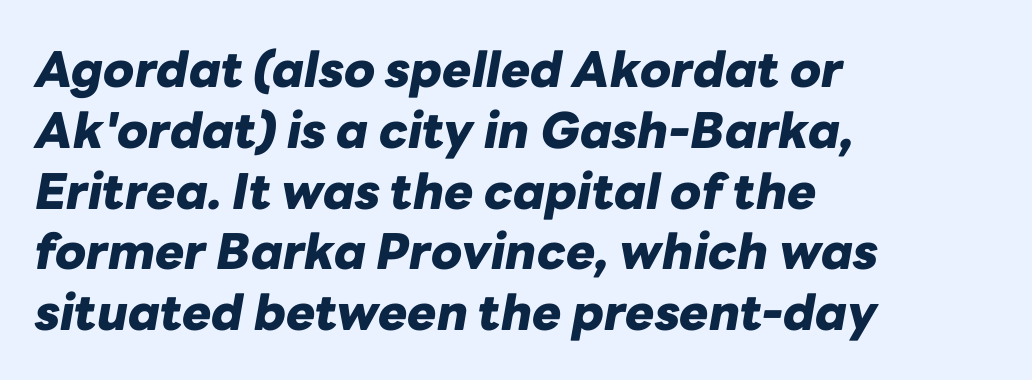
The text block is weighted toward the left margin, trailing off unevenly rightward. The face used here has a pronounced slope to its letters. Clear beneath every line of the passage. A typesetter would call this proportional, since set widths differ per character.
